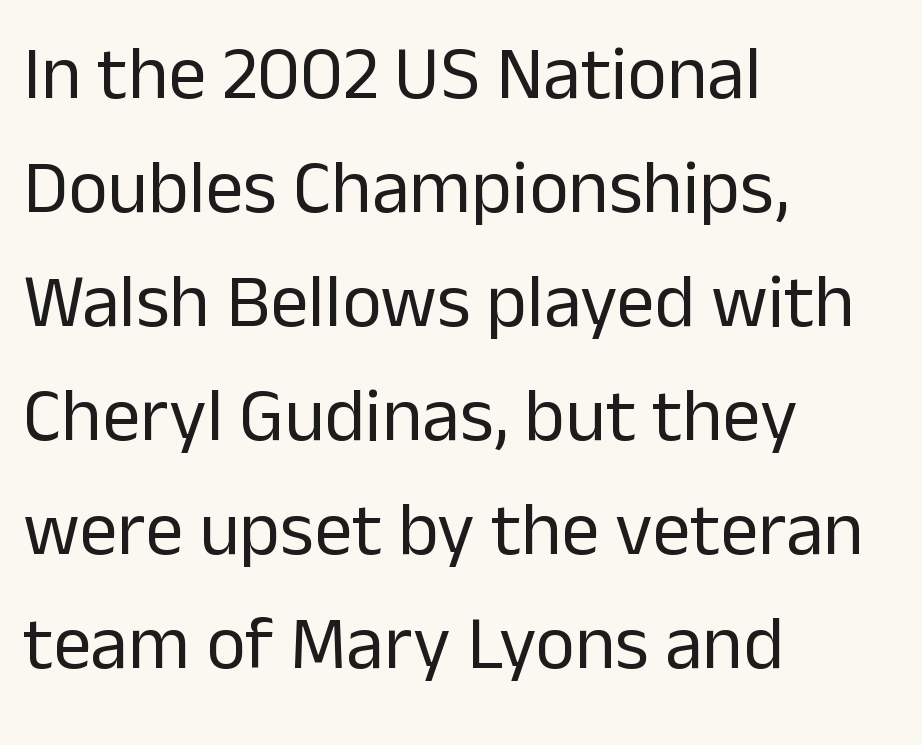
The image shows 76 px regular-weight sans-serif type, upright; set left-aligned, normal line spacing (1.5x), normal letter spacing, not underlined; low stroke contrast and a medium x-height.
